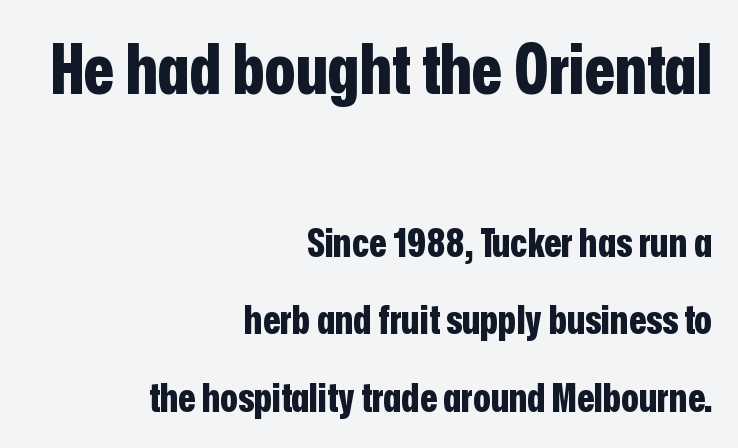
The image shows 70 px bold, condensed sans-serif type, upright; set right-aligned, loose line spacing (1.94x), normal letter spacing, not underlined; the first (top) block is 1.75x larger; low stroke contrast and a medium x-height.
